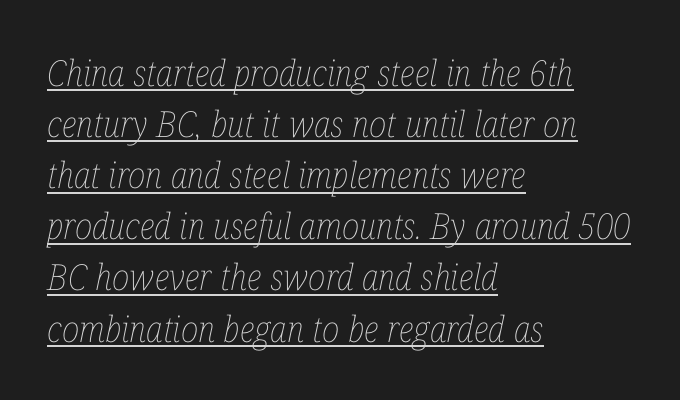
The image shows 36 px thin, condensed type, italic (leaning right); set left-aligned, normal line spacing (1.42x), normal letter spacing, underlined; low stroke contrast and a medium x-height.
